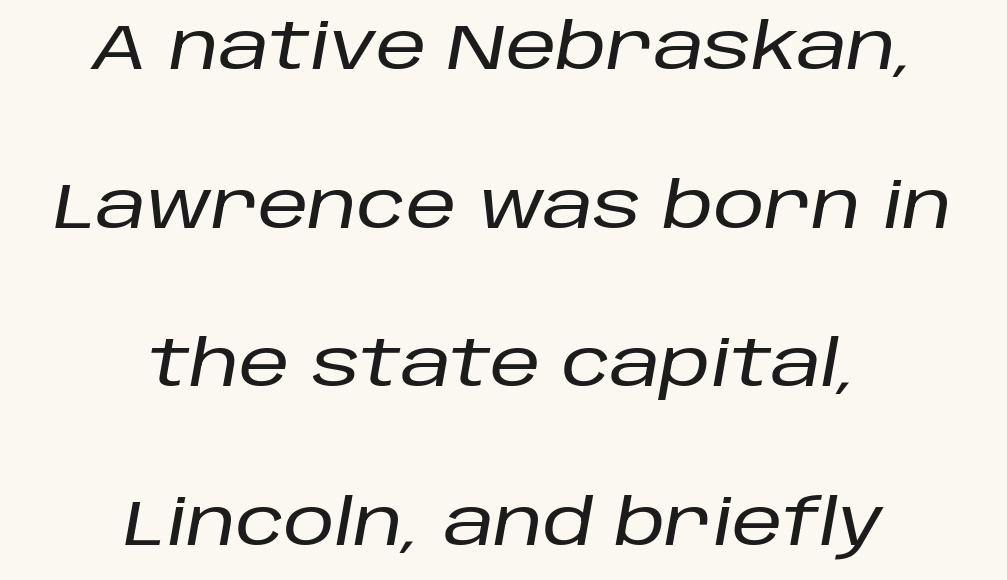
The image shows 64 px text type, italic (leaning right); set centered, loose line spacing (2.48x), normal letter spacing, not underlined; low stroke contrast and a large x-height.
